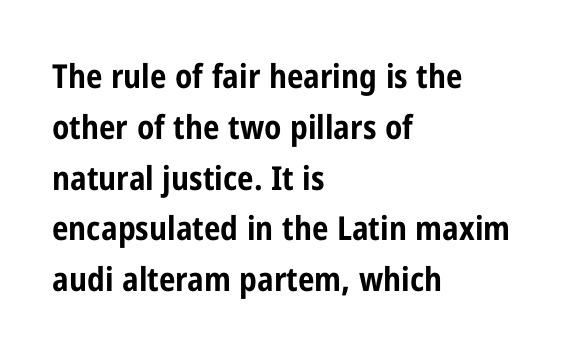
Q: Is the text bold? A: Yes.
Q: Is the text italic (slanted)? A: No, it is upright.
Q: Is the typeface a serif or a sans-serif typeface? A: Sans-serif.
Q: Is the text underlined? A: No.
Q: How is the paragraph aligned? A: Left-aligned.
Q: Is the spacing between letters normal or unusually wide? A: Normal.
Q: Is the spacing between lines tight, normal or loose? A: Normal.
Q: Width (condensed, normal, or wide)? A: Condensed.
Q: Stroke contrast? A: Low.
Q: x-height? A: Medium.
Q: Monospaced? A: No.
